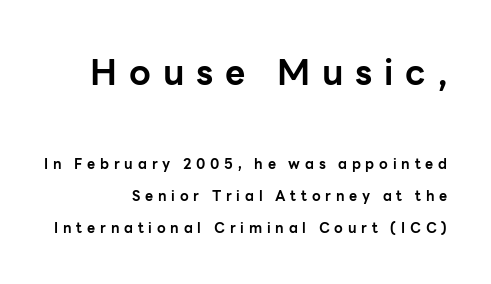
Line endings align vertically; line beginnings do not. The rendering inserts visible extra space after every character. Each row of text sits above clean, open space. A full-strength bold gives these letters their thick strokes. Type style note: lacks serifs. Note: larger setting up top, smaller setting below.
